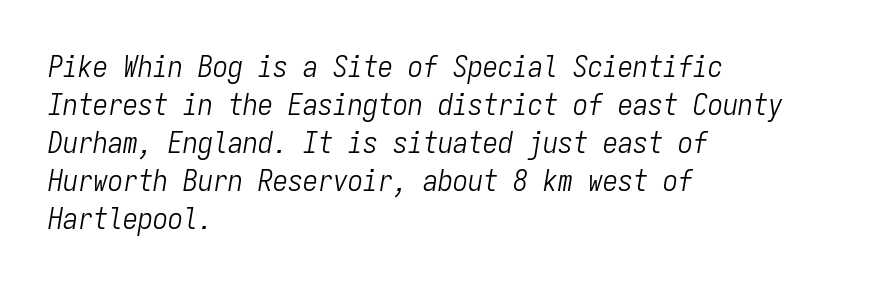
The image shows 30 px light, condensed type, italic (leaning right), monospaced; set left-aligned, normal line spacing (1.27x), normal letter spacing, not underlined; low stroke contrast and a medium x-height.
